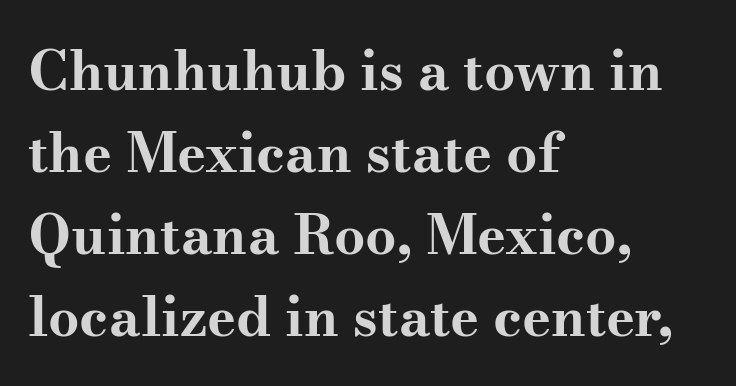
The image shows 55 px bold, wide serif type, upright; set left-aligned, normal line spacing (1.49x), normal letter spacing, not underlined; medium stroke contrast and a small x-height.
